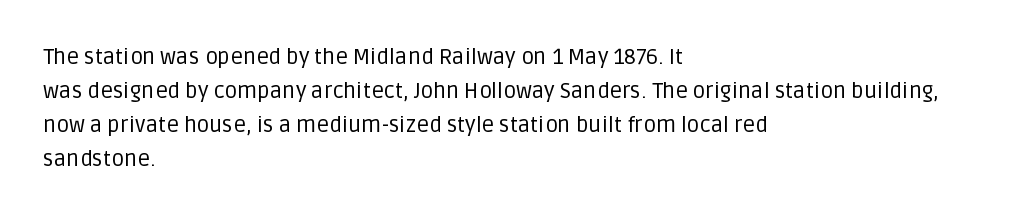
The image shows 22 px text type, upright; set left-aligned, normal line spacing (1.55x), normal letter spacing, not underlined.
